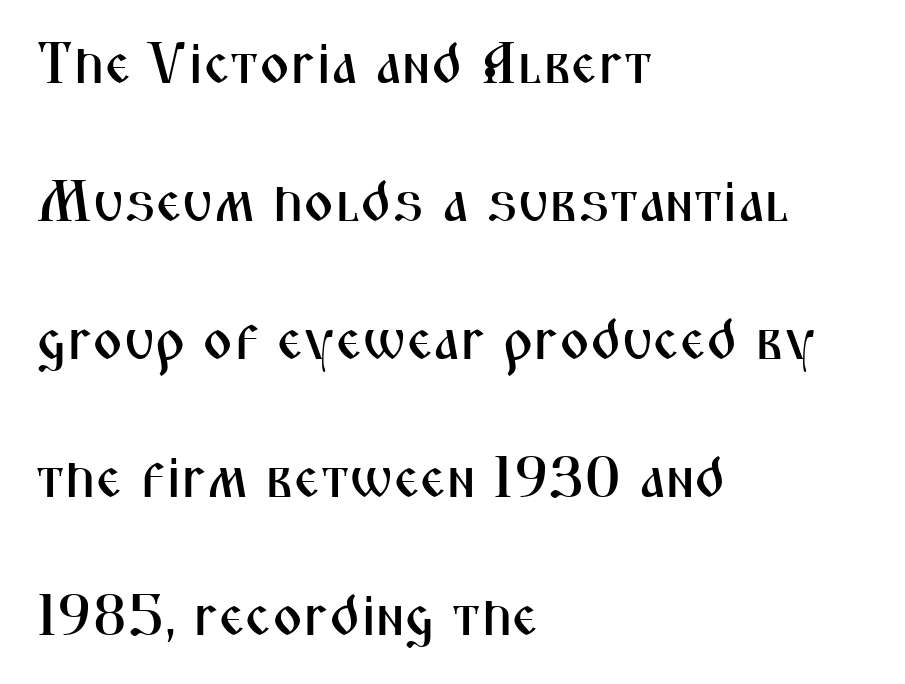
Q: Is the text italic (slanted)? A: No, it is upright.
Q: Is the typeface a serif or a sans-serif typeface? A: Sans-serif.
Q: Is the text underlined? A: No.
Q: How is the paragraph aligned? A: Left-aligned.
Q: Is the spacing between letters normal or unusually wide? A: Normal.
Q: Is the spacing between lines tight, normal or loose? A: Loose.
Q: Width (condensed, normal, or wide)? A: Condensed.
Q: Stroke contrast? A: Medium.
Q: x-height? A: Medium.
Q: Monospaced? A: No.
